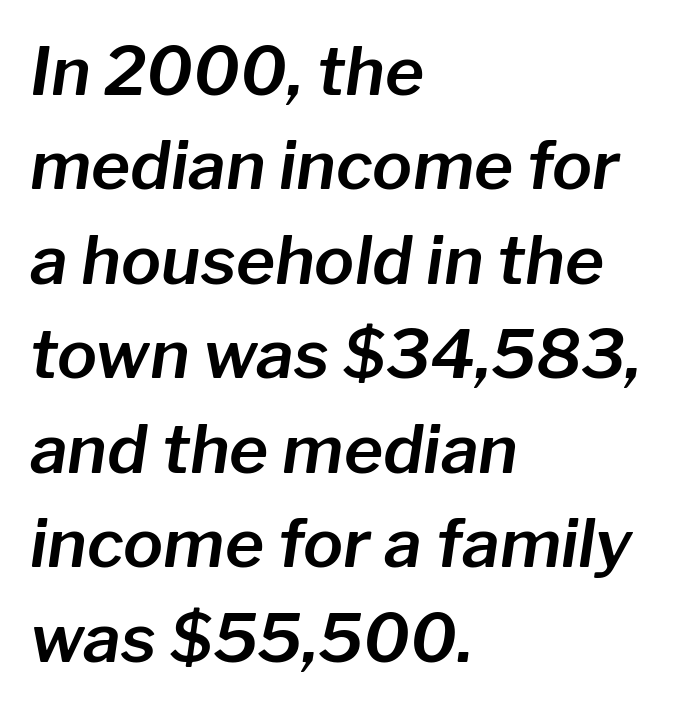
Q: Is the text italic (slanted)? A: Yes, it leans right by about 8 degrees.
Q: Is the text underlined? A: No.
Q: How is the paragraph aligned? A: Left-aligned.
Q: Is the spacing between letters normal or unusually wide? A: Normal.
Q: Is the spacing between lines tight, normal or loose? A: Normal.
Q: Width (condensed, normal, or wide)? A: Normal.
Q: Stroke contrast? A: Low.
Q: x-height? A: Medium.
Q: Monospaced? A: No.
